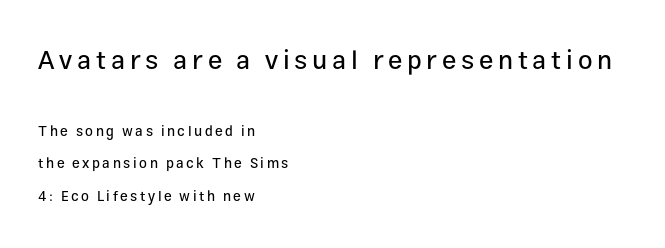
Q: Is the text italic (slanted)? A: No, it is upright.
Q: Is the text underlined? A: No.
Q: How is the paragraph aligned? A: Left-aligned.
Q: Is the spacing between lines tight, normal or loose? A: Loose.
Q: Which block of text is set in a larger size, the first (top) or the second (bottom)? A: The first (top) one.
